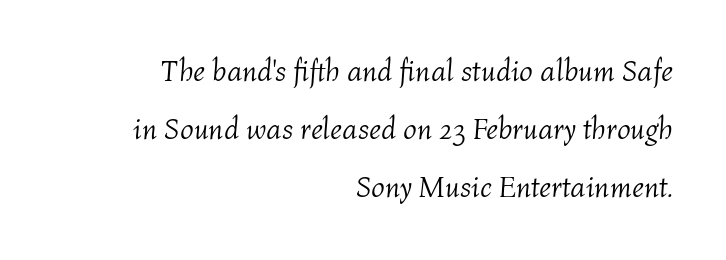
{"italic": "yes", "lean": "right", "slant_degrees": 4, "bold": "no", "weight": "light", "width": "normal", "stroke_contrast": "medium", "x_height": "medium", "monospaced": "no", "underline": "no", "align": "right", "line_spacing": "loose", "line_spacing_ratio": 1.94, "letter_spacing": "normal", "letter_spacing_em": 0.0, "glyph_px": 30}
